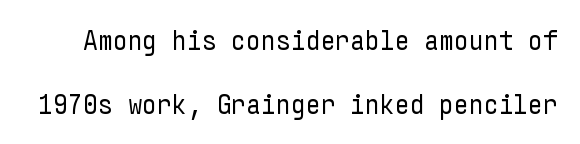
No heavy texture on the line: the type isn't bold. In terms of letterspacing, this is plain default setting. Words float on clear page, feet unadorned. This is the regular roman posture of the typeface. The rendering uses a large line-height, opening up the rows. Are there feet on the stems? There aren't — it's a sans.
